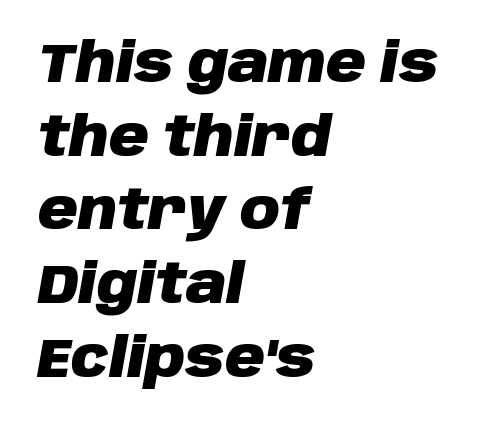
Q: Is the text bold? A: Yes.
Q: Is the text italic (slanted)? A: Yes, it leans right by about 10 degrees.
Q: Is the text underlined? A: No.
Q: How is the paragraph aligned? A: Left-aligned.
Q: Is the spacing between letters normal or unusually wide? A: Normal.
Q: Is the spacing between lines tight, normal or loose? A: Normal.
Q: Width (condensed, normal, or wide)? A: Normal.
Q: Stroke contrast? A: Low.
Q: x-height? A: Large.
Q: Monospaced? A: No.
